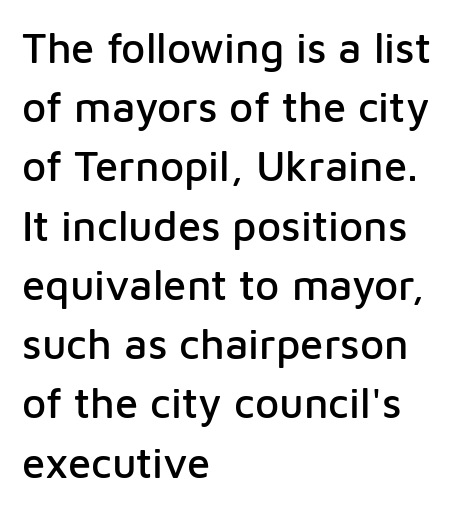
Leading: standard. Each word holds together tightly as a unit, with standard inter-letter gaps. These lines are rendered in a variable-pitch font. Tall strokes in this sample are plumb rather than angled.
